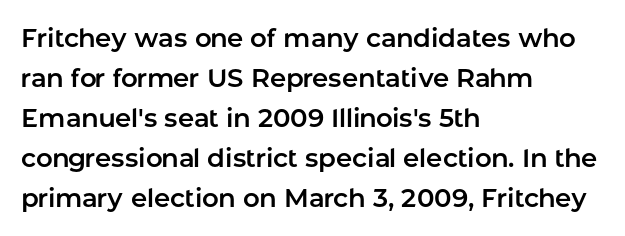
Q: Is the text italic (slanted)? A: No, it is upright.
Q: Is the text underlined? A: No.
Q: How is the paragraph aligned? A: Left-aligned.
Q: Is the spacing between letters normal or unusually wide? A: Normal.
Q: Is the spacing between lines tight, normal or loose? A: Normal.
